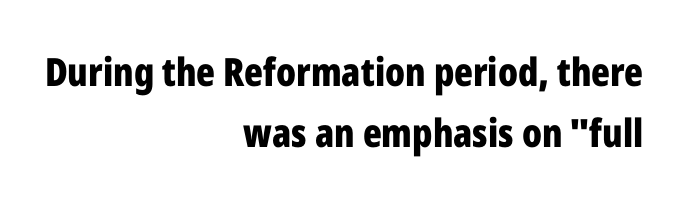
{"serif": "no", "italic": "no", "bold": "yes", "weight": "bold", "width": "condensed", "stroke_contrast": "low", "x_height": "medium", "monospaced": "no", "underline": "no", "align": "right", "line_spacing": "normal", "line_spacing_ratio": 1.57, "letter_spacing": "normal", "letter_spacing_em": 0.0, "glyph_px": 39}
